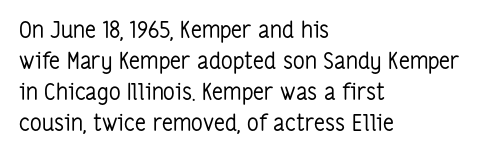
The image shows 23 px text type, upright; set left-aligned, normal line spacing (1.35x), normal letter spacing, not underlined.
